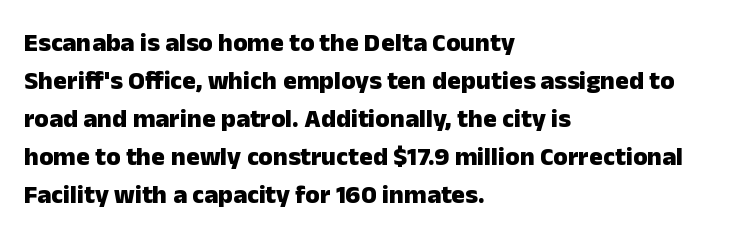
Horizontal alignment here is leftward, the default for most running prose. Nothing unusual about the tracking: characters are spaced as the font intends. Students, observe: this is what conventionally led text looks like. Does the lettering tilt? It doesn't — this is upright.
